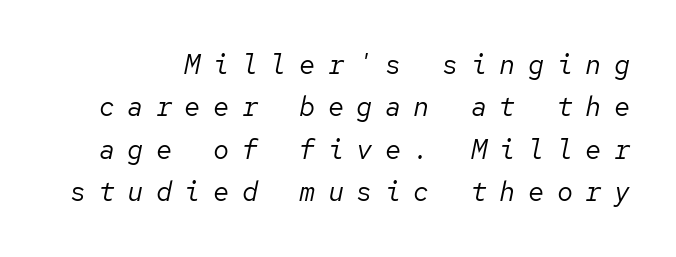
{"italic": "yes", "lean": "right", "slant_degrees": 12, "bold": "no", "underline": "no", "line_spacing": "normal", "line_spacing_ratio": 1.57, "letter_spacing": "wide", "letter_spacing_em": 0.46, "glyph_px": 27}
